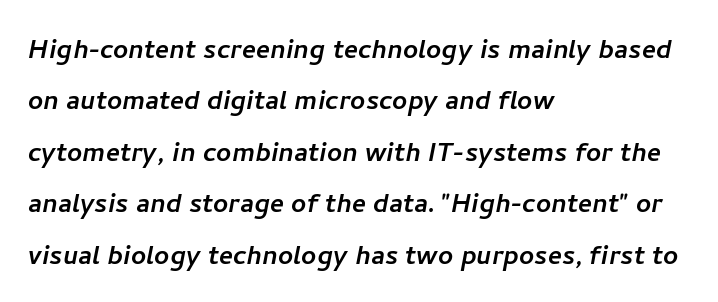
{"serif": "no", "width": "normal", "stroke_contrast": "low", "x_height": "medium", "monospaced": "no", "underline": "no", "align": "left", "line_spacing": "normal", "line_spacing_ratio": 1.56, "letter_spacing": "normal", "letter_spacing_em": 0.0, "glyph_px": 33}
